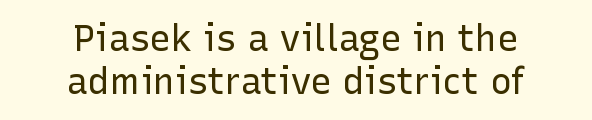
No feet cap the strokes, marking this as sans-serif type. These glyphs show unthickened strokes, regular width or finer. Notice how the passage keeps no hard edge, just a central spine. Vertical strokes here are truly vertical. Default kerning and tracking; the words read as compact shapes.
